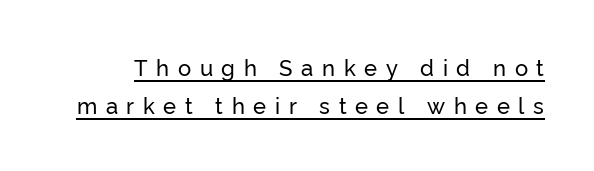
Q: Is the text italic (slanted)? A: No, it is upright.
Q: Is the text underlined? A: Yes.
Q: Is the spacing between letters normal or unusually wide? A: Unusually wide.
